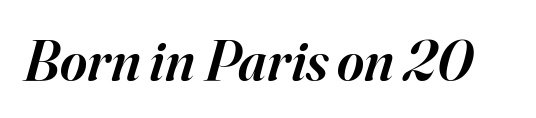
The image shows 58 px semibold serif type, italic (leaning right); set normal letter spacing, not underlined; high stroke contrast and a small x-height.
